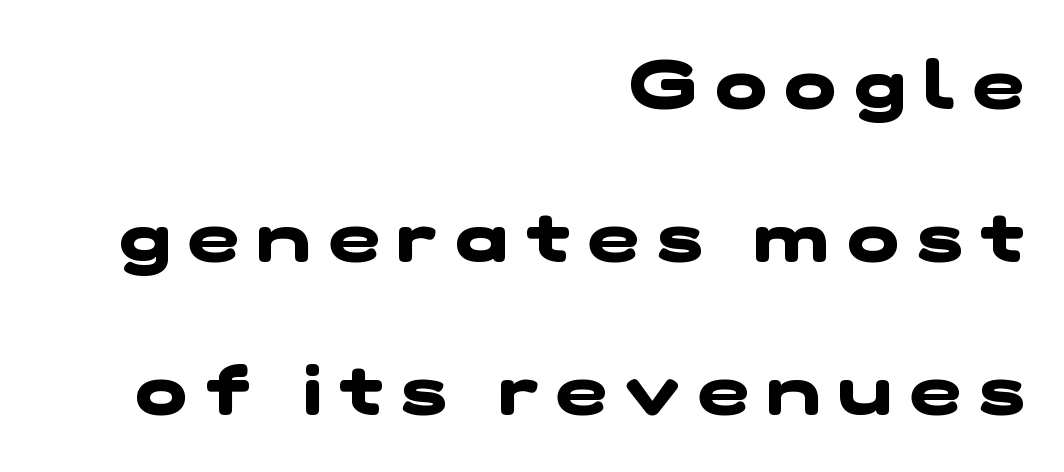
Q: Is the text bold? A: Yes.
Q: Is the typeface a serif or a sans-serif typeface? A: Sans-serif.
Q: Is the text underlined? A: No.
Q: How is the paragraph aligned? A: Right-aligned.
Q: Is the spacing between letters normal or unusually wide? A: Unusually wide.
Q: Is the spacing between lines tight, normal or loose? A: Loose.
Q: Width (condensed, normal, or wide)? A: Wide.
Q: Stroke contrast? A: Low.
Q: x-height? A: Medium.
Q: Monospaced? A: No.
